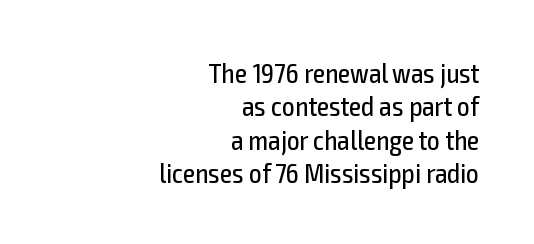
{"serif": "no", "italic": "no", "bold": "no", "weight": "regular", "width": "condensed", "x_height": "medium", "monospaced": "no", "underline": "no", "align": "right", "line_spacing_ratio": 1.19, "letter_spacing": "normal", "letter_spacing_em": 0.0, "glyph_px": 28}
